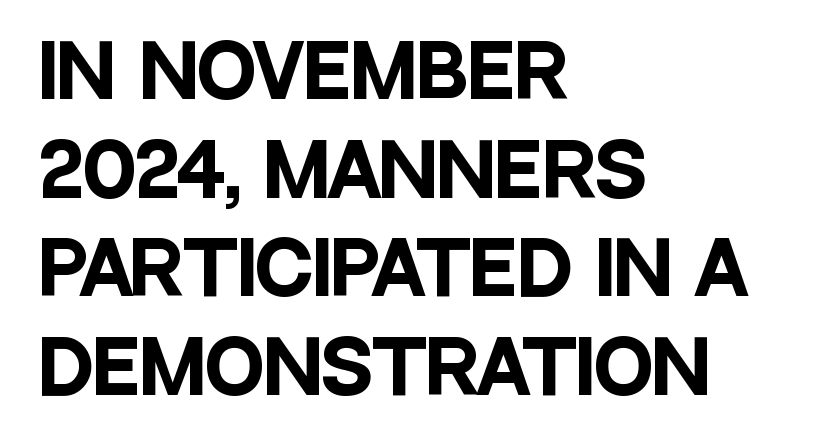
Q: Is the text bold? A: Yes.
Q: Is the text italic (slanted)? A: No, it is upright.
Q: Is the typeface a serif or a sans-serif typeface? A: Sans-serif.
Q: Is the text underlined? A: No.
Q: How is the paragraph aligned? A: Left-aligned.
Q: Is the spacing between letters normal or unusually wide? A: Normal.
Q: Is the spacing between lines tight, normal or loose? A: Normal.
Q: Width (condensed, normal, or wide)? A: Condensed.
Q: Stroke contrast? A: Low.
Q: x-height? A: Large.
Q: Monospaced? A: No.
